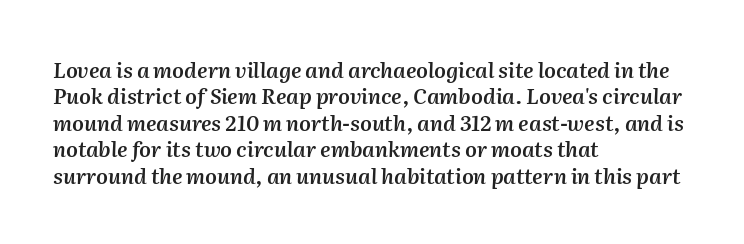
Q: Is the text bold? A: Semi-bold.
Q: Is the text italic (slanted)? A: Yes, it leans right by about 2 degrees.
Q: Is the text underlined? A: No.
Q: How is the paragraph aligned? A: Left-aligned.
Q: Is the spacing between letters normal or unusually wide? A: Normal.
Q: Is the spacing between lines tight, normal or loose? A: Normal.
